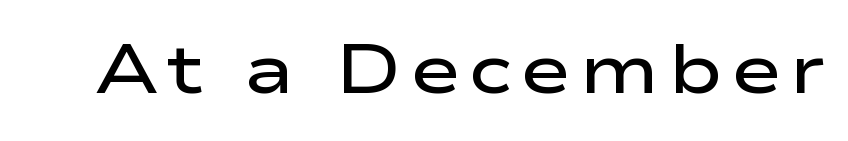
The image shows 69 px semibold, wide sans-serif type, upright; set not underlined; low stroke contrast and a medium x-height.
